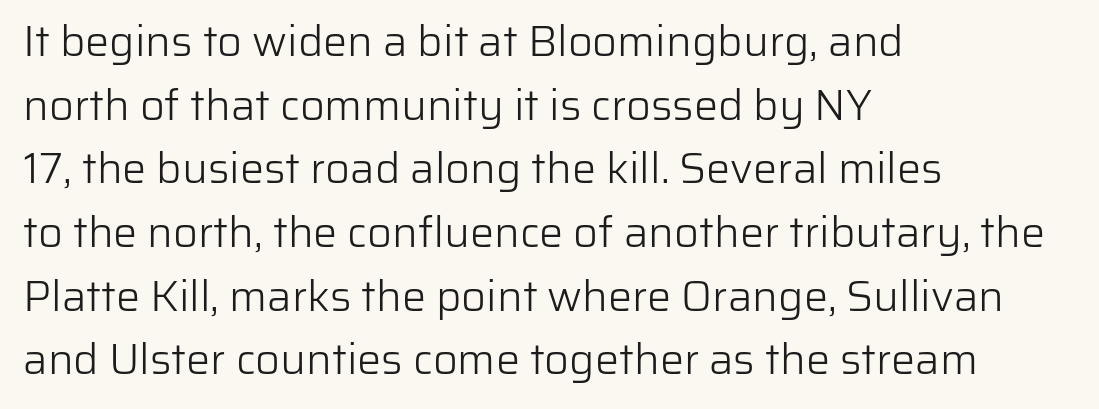
Layout note: lines flush left. Weight: not bold — regular or lighter. Characters follow at the spacing the type designer built in. Unmarked baselines from the first word to the last.
